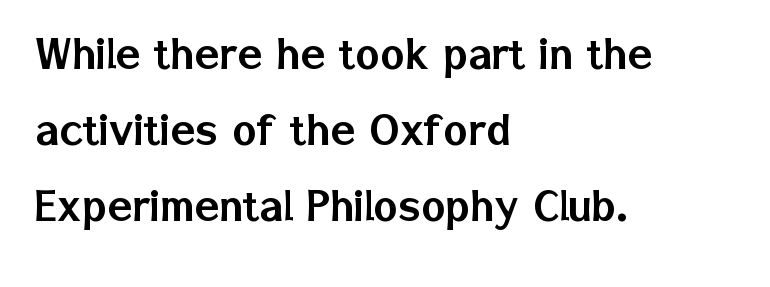
The image shows 51 px sans-serif type, upright; set left-aligned, normal line spacing (1.49x), normal letter spacing, not underlined; low stroke contrast and a medium x-height.
